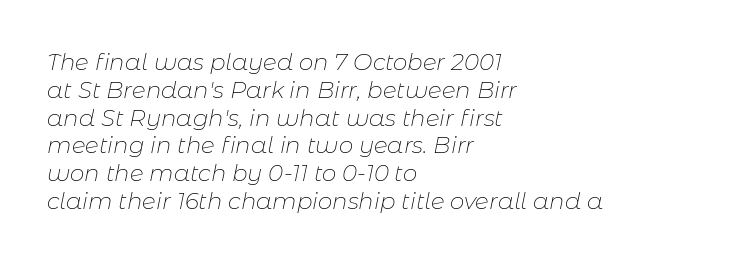
{"italic": "yes", "lean": "right", "slant_degrees": 11, "bold": "no", "underline": "no", "align": "left", "line_spacing_ratio": 1.21, "letter_spacing": "normal", "letter_spacing_em": 0.0, "glyph_px": 23}
